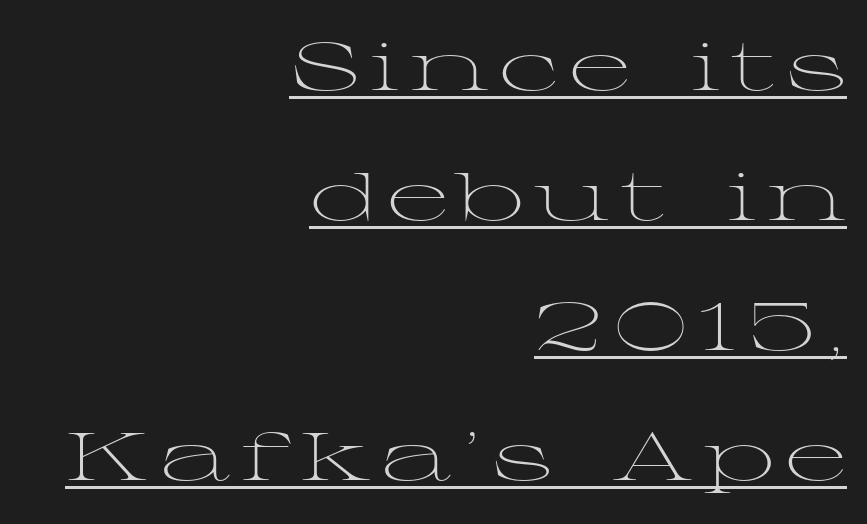
Unbolded letterforms with no extra heft. Underlined type. Where is the straight margin? On the right. Style check: upright. Unlike a clean sans, this face finishes its strokes with serifs.
